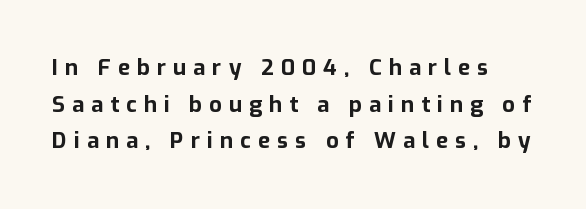
The zone under the glyphs is completely vacant. Upright lettering throughout. The glyphs have the mass of a bold cut. The designer left line spacing at the default. The horizontal fit of the characters is loose and conspicuously gappy.
